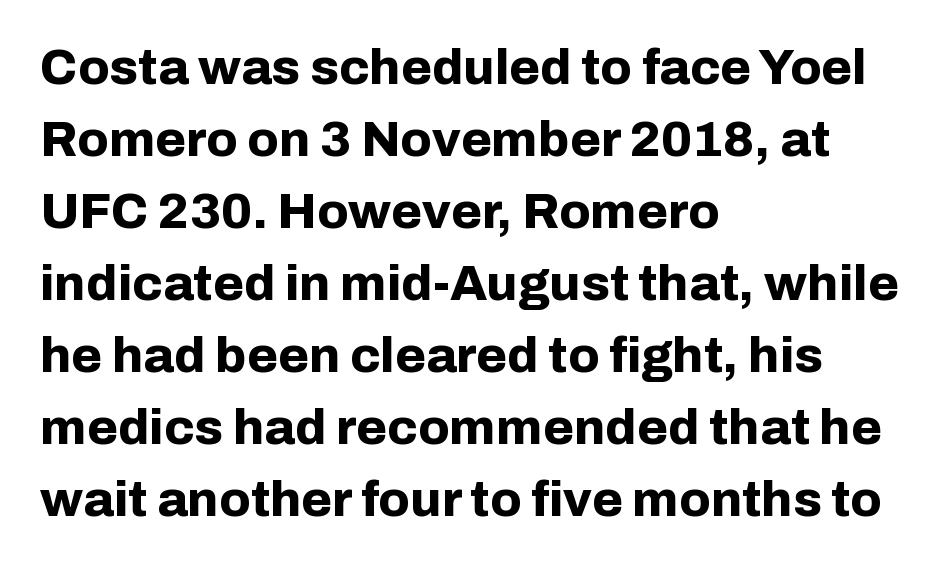
Q: Is the text bold? A: Yes.
Q: Is the text italic (slanted)? A: No, it is upright.
Q: Is the typeface a serif or a sans-serif typeface? A: Sans-serif.
Q: Is the text underlined? A: No.
Q: How is the paragraph aligned? A: Left-aligned.
Q: Is the spacing between letters normal or unusually wide? A: Normal.
Q: Is the spacing between lines tight, normal or loose? A: Normal.
Q: Width (condensed, normal, or wide)? A: Normal.
Q: Stroke contrast? A: Low.
Q: x-height? A: Medium.
Q: Monospaced? A: No.
